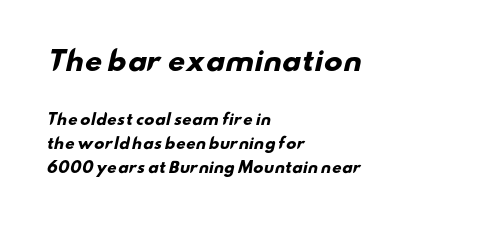
The image shows 27 px bold type; set left-aligned, normal line spacing (1.61x), normal letter spacing, not underlined; the first (top) block is 1.8x larger.
